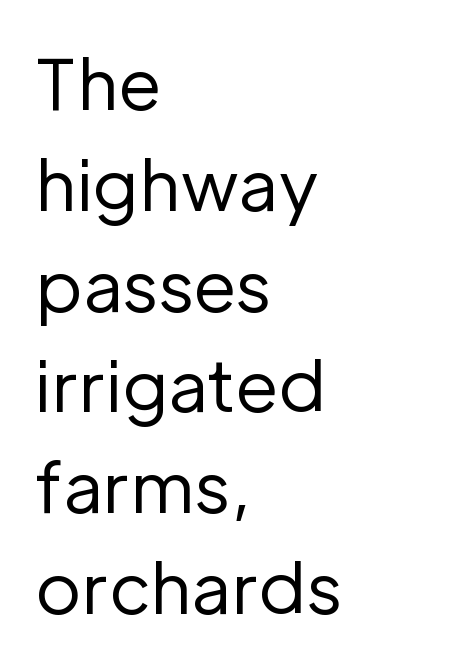
{"serif": "no", "italic": "no", "bold": "no", "weight": "regular", "width": "normal", "stroke_contrast": "low", "x_height": "medium", "monospaced": "no", "underline": "no", "align": "left", "line_spacing": "normal", "line_spacing_ratio": 1.44, "letter_spacing": "normal", "letter_spacing_em": 0.0, "glyph_px": 70}
